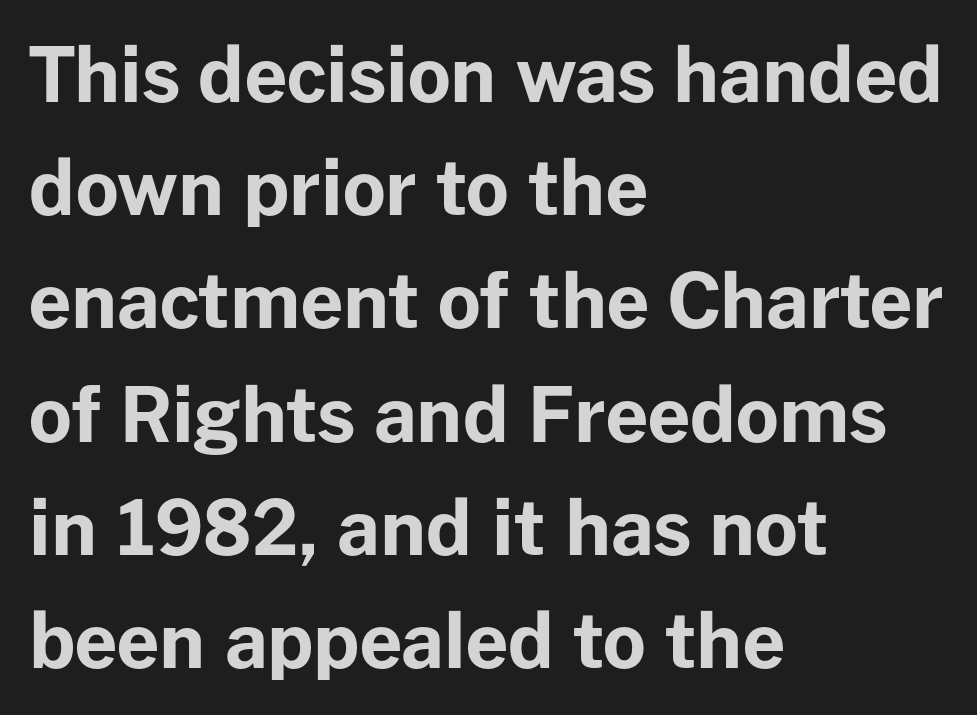
Q: Is the text bold? A: Yes.
Q: Is the text italic (slanted)? A: No, it is upright.
Q: Is the typeface a serif or a sans-serif typeface? A: Sans-serif.
Q: Is the text underlined? A: No.
Q: How is the paragraph aligned? A: Left-aligned.
Q: Is the spacing between letters normal or unusually wide? A: Normal.
Q: Is the spacing between lines tight, normal or loose? A: Normal.
Q: Width (condensed, normal, or wide)? A: Normal.
Q: Stroke contrast? A: Low.
Q: x-height? A: Medium.
Q: Monospaced? A: No.
